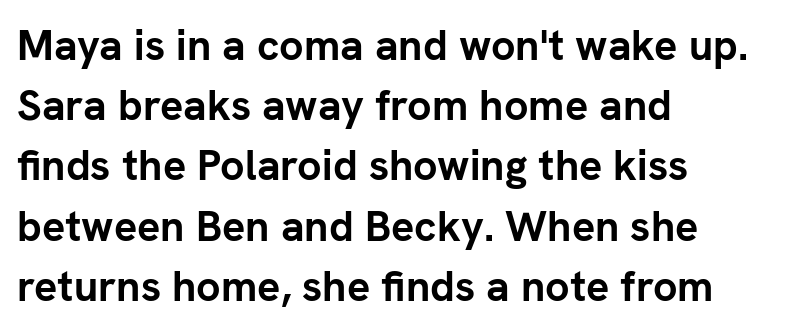
Is this a fixed-width face? No — the glyphs have proportional, varying widths. Vertically, the passage feels balanced, rows spaced as you'd expect. Look at the stroke-to-counter ratio: heavy, a bold. Plain, unruled lines of type. Nope, not italic — everything's standing straight. Typographically, this falls in the sans-serif category.
